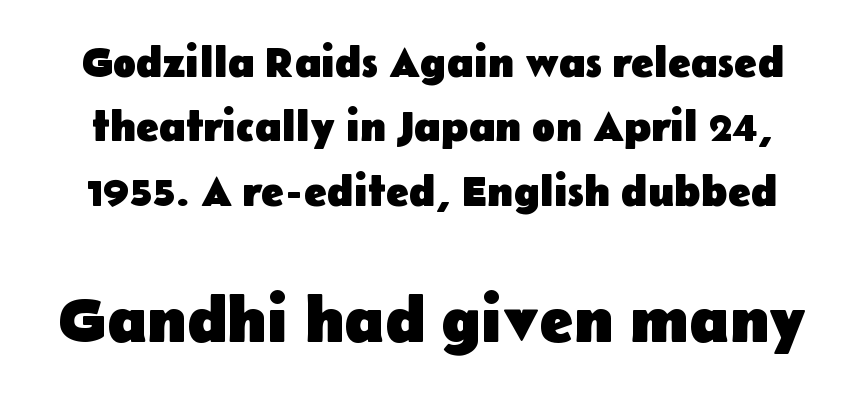
Q: Is the text bold? A: Yes.
Q: Is the text italic (slanted)? A: No, it is upright.
Q: Is the typeface a serif or a sans-serif typeface? A: Sans-serif.
Q: Is the text underlined? A: No.
Q: Is the spacing between letters normal or unusually wide? A: Normal.
Q: Is the spacing between lines tight, normal or loose? A: Normal.
Q: Which block of text is set in a larger size, the first (top) or the second (bottom)? A: The second (bottom) one.
Q: Width (condensed, normal, or wide)? A: Normal.
Q: Stroke contrast? A: Low.
Q: x-height? A: Medium.
Q: Monospaced? A: No.
